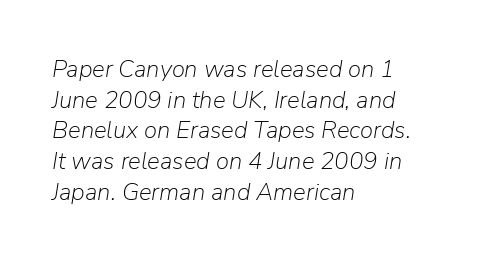
The rows are spaced the way most documents space them. An italicized treatment has been applied to the whole sample. The space directly below the letters is spotless. Summary of weight: not heavy and not bold. Words appear dense and cohesive because spacing is normal.
